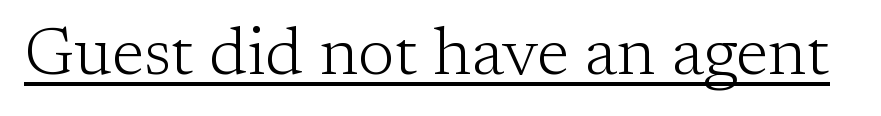
The image shows 67 px light serif type, upright; set normal letter spacing, underlined; low stroke contrast and a medium x-height.
